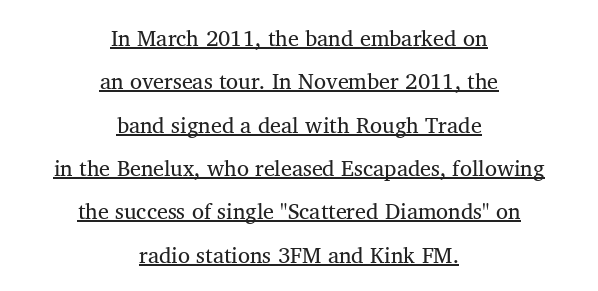
{"italic": "no", "underline": "yes", "align": "center", "line_spacing": "loose", "line_spacing_ratio": 1.97, "letter_spacing": "normal", "letter_spacing_em": 0.0, "glyph_px": 22}
